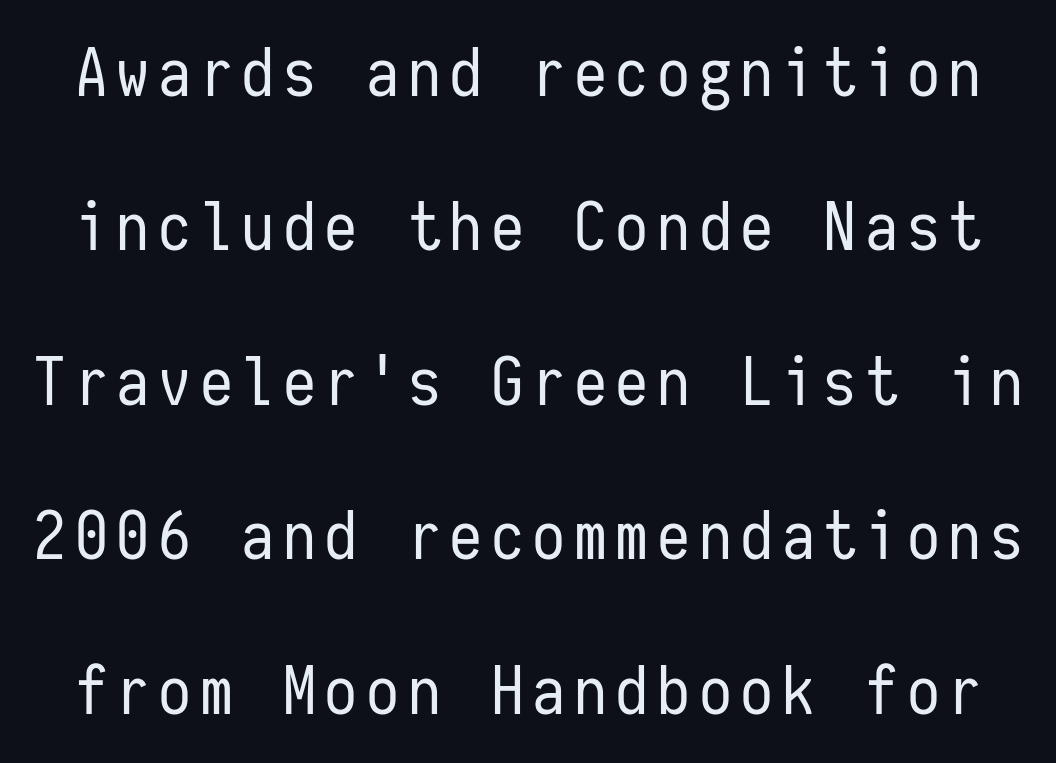
{"serif": "no", "italic": "no", "bold": "no", "weight": "regular", "width": "condensed", "stroke_contrast": "low", "x_height": "medium", "monospaced": "yes", "underline": "no", "line_spacing": "loose", "line_spacing_ratio": 2.34, "glyph_px": 66}
